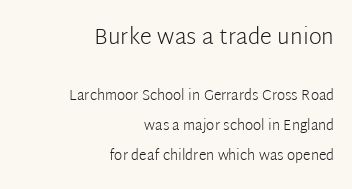
{"italic": "no", "bold": "no", "underline": "no", "align": "right", "line_spacing": "loose", "line_spacing_ratio": 2.15, "letter_spacing": "normal", "letter_spacing_em": 0.0, "larger_block": "first", "size_ratio": 1.57, "glyph_px": 22}
